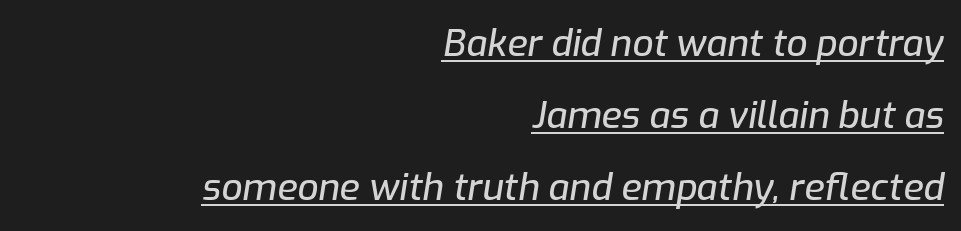
{"italic": "yes", "lean": "right", "slant_degrees": 9, "width": "normal", "stroke_contrast": "low", "x_height": "medium", "monospaced": "no", "underline": "yes", "align": "right", "line_spacing": "loose", "line_spacing_ratio": 1.94, "letter_spacing": "normal", "letter_spacing_em": 0.0, "glyph_px": 37}
